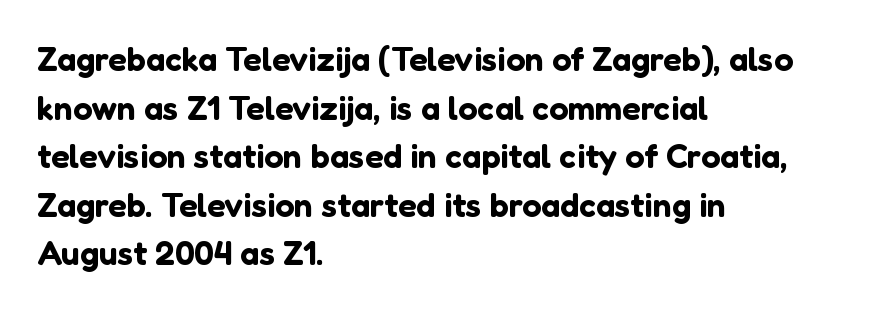
{"serif": "no", "italic": "no", "width": "normal", "stroke_contrast": "low", "x_height": "medium", "monospaced": "no", "underline": "no", "align": "left", "line_spacing": "normal", "line_spacing_ratio": 1.43, "letter_spacing": "normal", "letter_spacing_em": 0.0, "glyph_px": 34}
